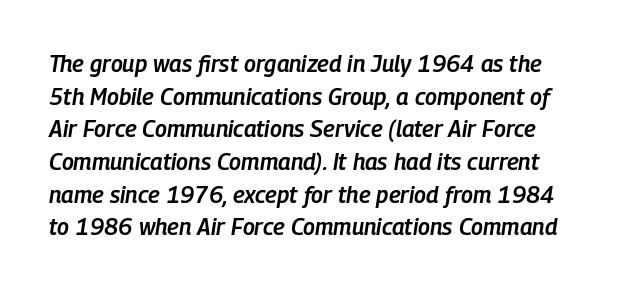
The image shows 23 px text type, italic (leaning right); set normal line spacing (1.42x), normal letter spacing, not underlined.
